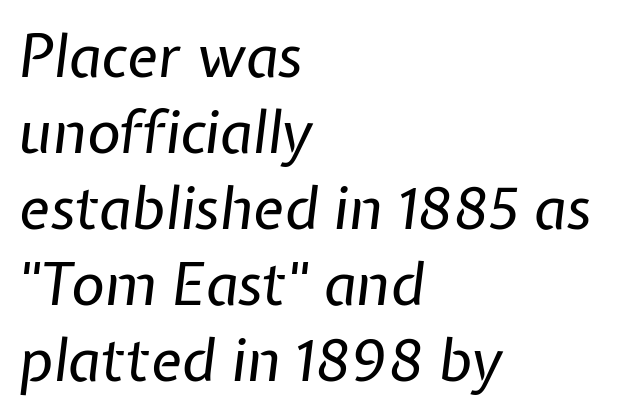
Q: Is the text bold? A: No.
Q: Is the text italic (slanted)? A: Yes, it leans right by about 7 degrees.
Q: Is the text underlined? A: No.
Q: How is the paragraph aligned? A: Left-aligned.
Q: Is the spacing between letters normal or unusually wide? A: Normal.
Q: Is the spacing between lines tight, normal or loose? A: Normal.
Q: Width (condensed, normal, or wide)? A: Normal.
Q: Stroke contrast? A: Low.
Q: x-height? A: Medium.
Q: Monospaced? A: No.
